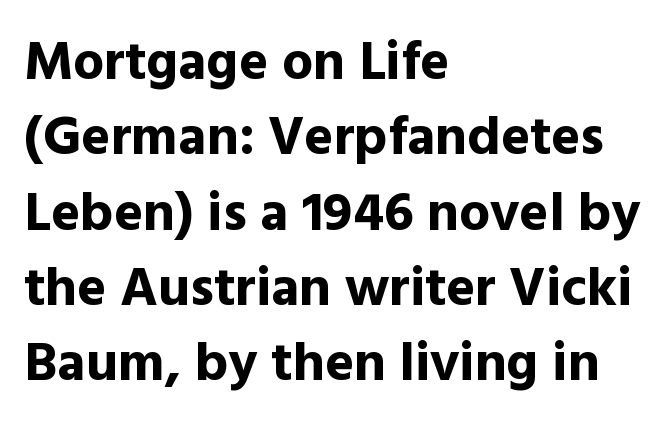
The image shows 55 px bold sans-serif type, upright; set left-aligned, normal line spacing (1.37x), normal letter spacing, not underlined; a medium x-height.
